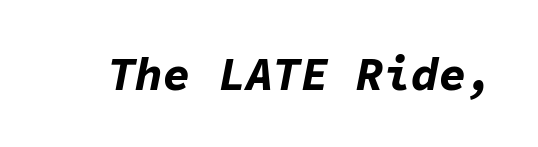
The image shows 46 px bold type, italic (leaning right), monospaced; set normal letter spacing, not underlined; low stroke contrast and a medium x-height.
